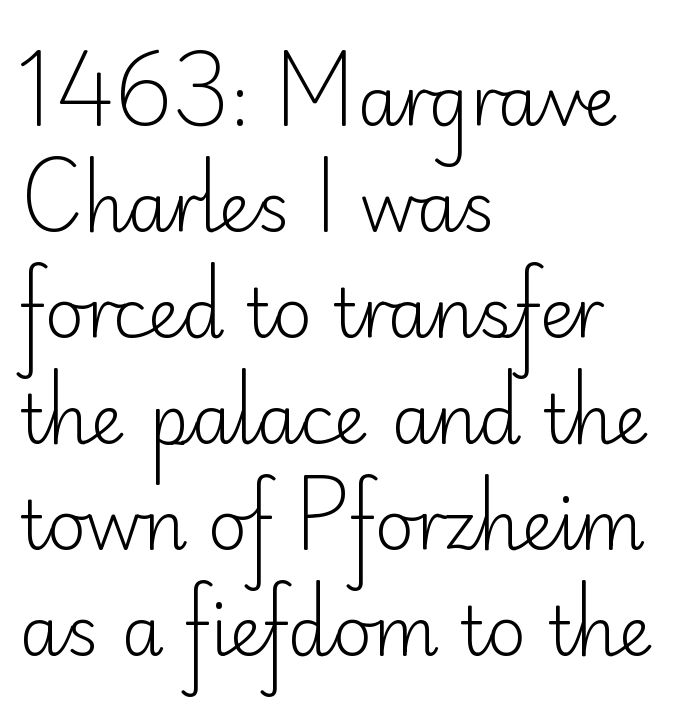
Q: Is the text bold? A: No.
Q: Is the text italic (slanted)? A: No, it is upright.
Q: Is the typeface a serif or a sans-serif typeface? A: Sans-serif.
Q: Is the text underlined? A: No.
Q: How is the paragraph aligned? A: Left-aligned.
Q: Is the spacing between letters normal or unusually wide? A: Normal.
Q: Is the spacing between lines tight, normal or loose? A: Normal.
Q: Width (condensed, normal, or wide)? A: Normal.
Q: Stroke contrast? A: Low.
Q: x-height? A: Small.
Q: Monospaced? A: No.
